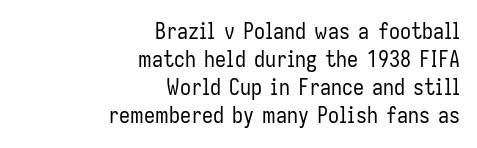
The string is rendered with underlining switched off. The rendering keeps characters at their native spacing. Tall strokes in this sample are plumb rather than angled. Reading down the block, your eye finds every line finishing at a fixed right position. Leading matches the norm, producing a regular column. No letter is thick-stroked: the sample isn't bold.
